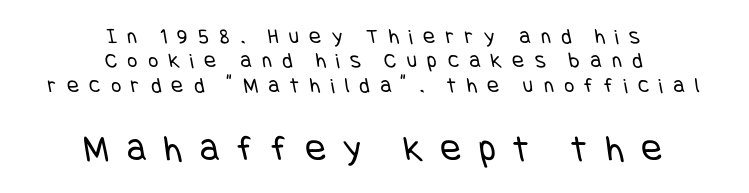
Q: Is the text bold? A: No.
Q: Is the typeface a serif or a sans-serif typeface? A: Sans-serif.
Q: Is the text underlined? A: No.
Q: How is the paragraph aligned? A: Centered.
Q: Is the spacing between letters normal or unusually wide? A: Unusually wide.
Q: Is the spacing between lines tight, normal or loose? A: Tight.
Q: Which block of text is set in a larger size, the first (top) or the second (bottom)? A: The second (bottom) one.
Q: Width (condensed, normal, or wide)? A: Condensed.
Q: Stroke contrast? A: Low.
Q: x-height? A: Large.
